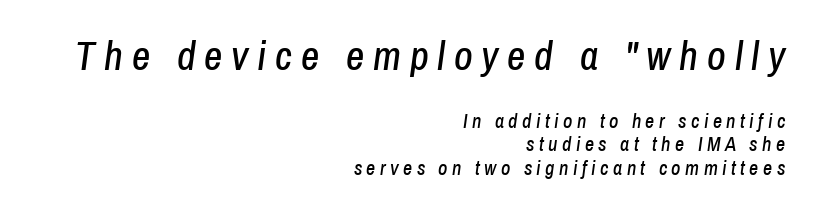
The image shows 40 px condensed type, italic (leaning right); set right-aligned, line spacing 1.17x, unusually wide letter spacing (+0.22 em), not underlined; the first (top) block is 2.0x larger; low stroke contrast and a medium x-height.
